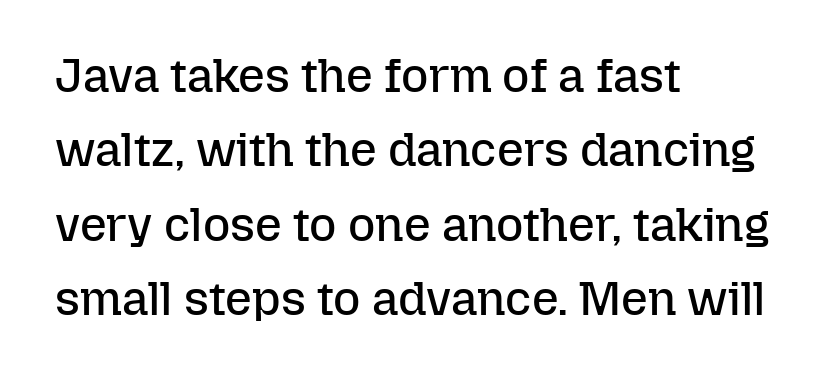
Each new line begins a customary step beneath the previous one. The face looks like a standard text weight, possibly lighter. Notice how the passage keeps a crisp vertical edge on the left only. Descender tails drop into unmarked territory. Posture: upright roman. Here the designer chose a conventional face with non-uniform glyph widths.
